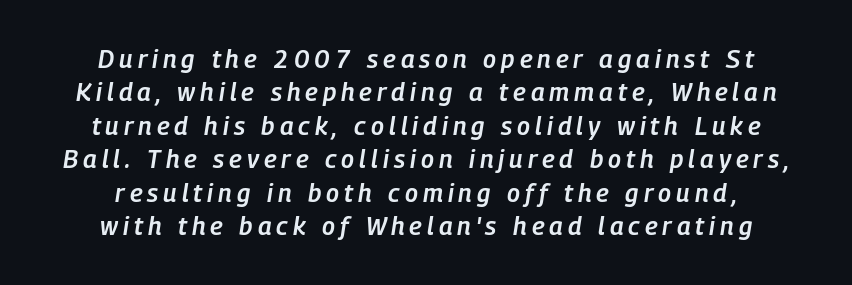
Q: Is the text bold? A: Semi-bold.
Q: Is the text italic (slanted)? A: Yes, it leans right by about 9 degrees.
Q: Is the text underlined? A: No.
Q: Is the spacing between letters normal or unusually wide? A: Unusually wide.
Q: Is the spacing between lines tight, normal or loose? A: Normal.
